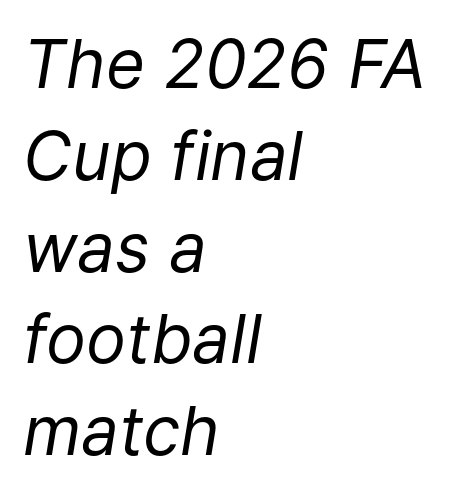
Q: Is the text bold? A: No.
Q: Is the text italic (slanted)? A: Yes, it leans right by about 9 degrees.
Q: Is the text underlined? A: No.
Q: How is the paragraph aligned? A: Left-aligned.
Q: Is the spacing between letters normal or unusually wide? A: Normal.
Q: Is the spacing between lines tight, normal or loose? A: Normal.
Q: Width (condensed, normal, or wide)? A: Normal.
Q: Stroke contrast? A: Low.
Q: x-height? A: Medium.
Q: Monospaced? A: No.
